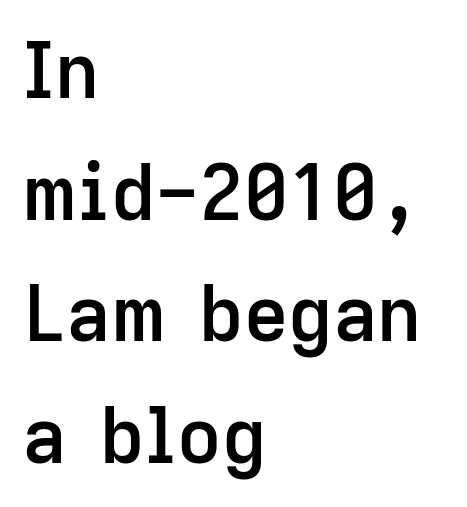
Q: Is the text bold? A: Semi-bold.
Q: Is the text italic (slanted)? A: No, it is upright.
Q: Is the typeface a serif or a sans-serif typeface? A: Sans-serif.
Q: Is the text underlined? A: No.
Q: How is the paragraph aligned? A: Left-aligned.
Q: Is the spacing between letters normal or unusually wide? A: Normal.
Q: Is the spacing between lines tight, normal or loose? A: Normal.
Q: Width (condensed, normal, or wide)? A: Normal.
Q: Stroke contrast? A: Low.
Q: x-height? A: Medium.
Q: Monospaced? A: No.
